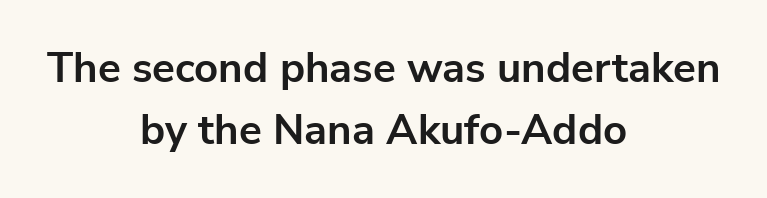
Classification — sans serif. Check the space under the baseline: it is left empty. Leading: standard. This is the regular roman posture of the typeface.
